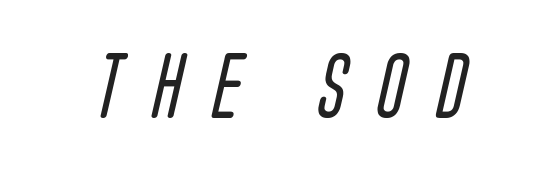
The image shows 65 px regular-weight, condensed sans-serif type; set unusually wide letter spacing (+0.49 em), not underlined; low stroke contrast and a large x-height.
